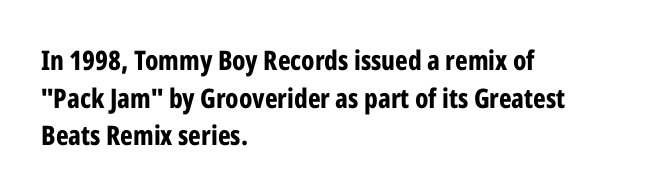
{"italic": "no", "bold": "yes", "underline": "no", "align": "left", "line_spacing": "normal", "line_spacing_ratio": 1.39, "letter_spacing": "normal", "letter_spacing_em": 0.0, "glyph_px": 27}
